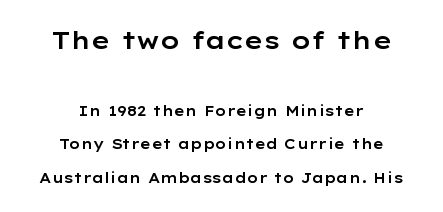
Q: Is the text italic (slanted)? A: No, it is upright.
Q: Is the text underlined? A: No.
Q: How is the paragraph aligned? A: Centered.
Q: Is the spacing between letters normal or unusually wide? A: Normal.
Q: Is the spacing between lines tight, normal or loose? A: Loose.
Q: Which block of text is set in a larger size, the first (top) or the second (bottom)? A: The first (top) one.
